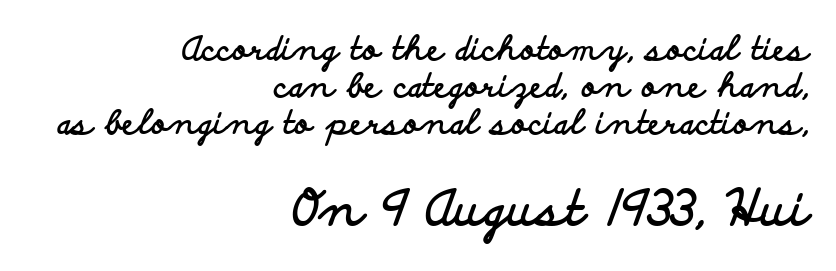
The image shows 49 px bold, wide sans-serif type; set right-aligned, tight line spacing (1.12x), normal letter spacing, not underlined; the second (bottom) block is 1.48x larger; low stroke contrast and a small x-height.
